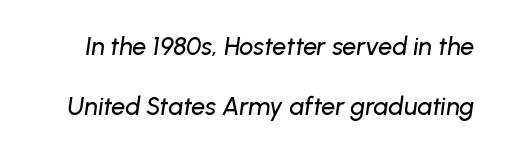
The image shows 25 px text type, italic (leaning right); set loose line spacing (2.42x), normal letter spacing, not underlined.
